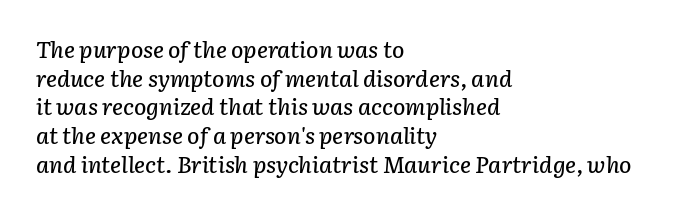
{"italic": "yes", "lean": "right", "slant_degrees": 3, "underline": "no", "align": "left", "line_spacing": "normal", "line_spacing_ratio": 1.25, "letter_spacing": "normal", "letter_spacing_em": 0.0, "glyph_px": 23}
